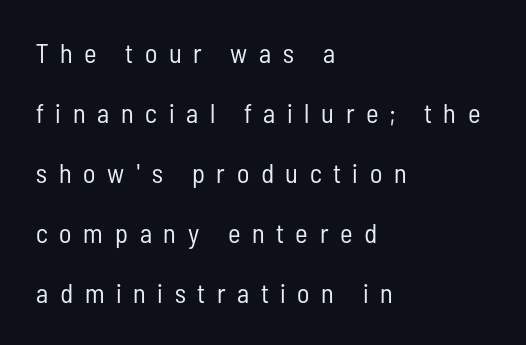
The image shows 27 px text type, upright; set left-aligned, loose line spacing (2.22x), unusually wide letter spacing (+0.43 em), not underlined.
